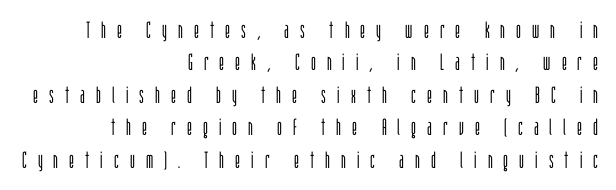
The image shows 23 px text type, upright; set right-aligned, normal line spacing (1.41x), unusually wide letter spacing (+0.48 em), not underlined.
